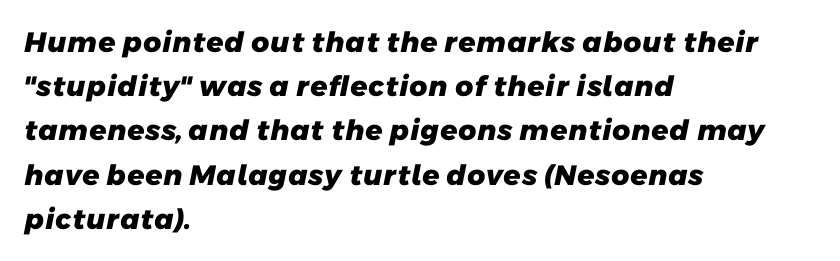
{"serif": "no", "bold": "yes", "weight": "heavy", "width": "normal", "stroke_contrast": "low", "x_height": "medium", "monospaced": "no", "underline": "no", "align": "left", "line_spacing": "normal", "line_spacing_ratio": 1.58, "letter_spacing": "normal", "letter_spacing_em": 0.0, "glyph_px": 28}
